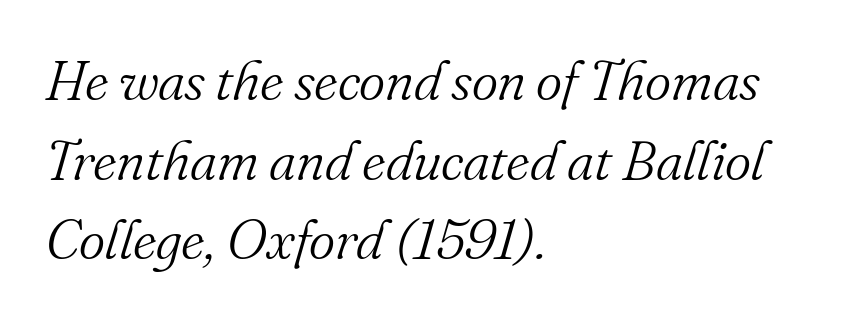
Letter spacing: default. Spacing verdict: proportional, widths tailored to each character. Examine the stroke ends and you'll spot serifs. Layout note: lines flush left. Honestly, the row spacing looks completely unremarkable. A typesetter would mark this as italic.
